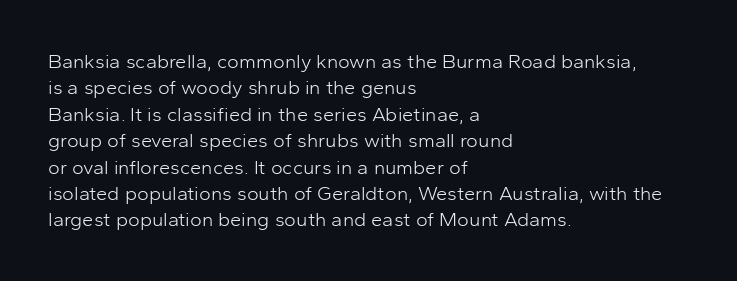
Q: Is the text bold? A: No.
Q: Is the text italic (slanted)? A: No, it is upright.
Q: Is the text underlined? A: No.
Q: How is the paragraph aligned? A: Left-aligned.
Q: Is the spacing between letters normal or unusually wide? A: Normal.
Q: Is the spacing between lines tight, normal or loose? A: Normal.
